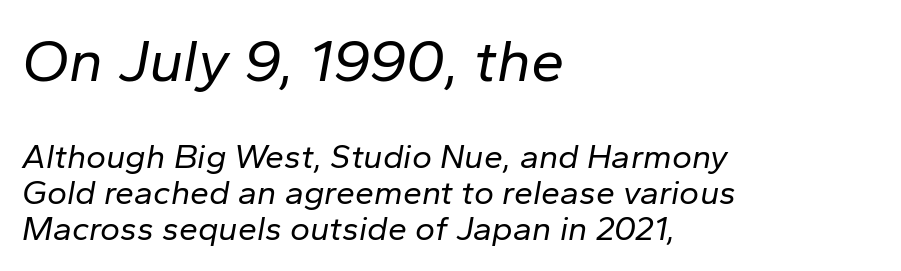
The image shows 60 px regular-weight type, italic (leaning right); set left-aligned, tight line spacing (1.06x), normal letter spacing, not underlined; the first (top) block is 1.76x larger; low stroke contrast and a medium x-height.
